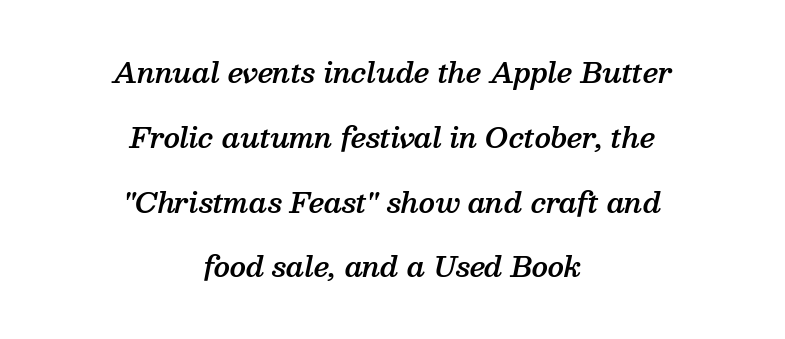
{"italic": "yes", "lean": "right", "slant_degrees": 13, "bold": "semi", "underline": "no", "align": "center", "line_spacing": "loose", "line_spacing_ratio": 2.4, "letter_spacing": "normal", "letter_spacing_em": 0.0, "glyph_px": 27}
